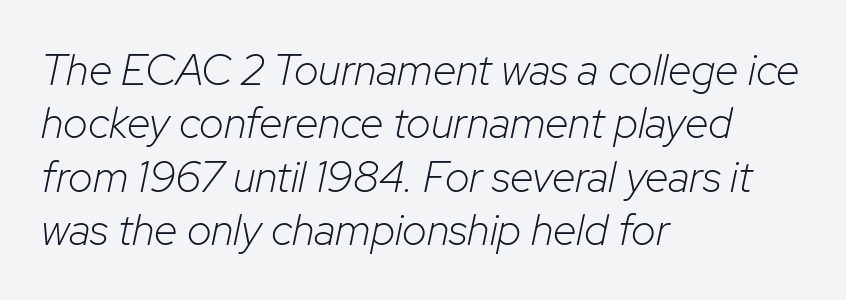
These lines keep a tight, regular rhythm from letter to letter. The characters are drawn with everyday or finer stroke widths. The ragged edge is on the right, which tells us the setting is flush left. You could not count columns in this text — the font is proportionally spaced. The font's italic variant was chosen for this text.
